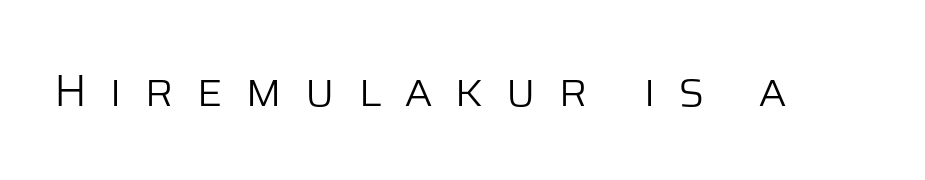
Display-style spreading of the glyphs; the letterfit is very open. Underline: absent. Character widths vary here, with narrow letters taking less room than wide ones. Is there any slant? The stems are plumb.
